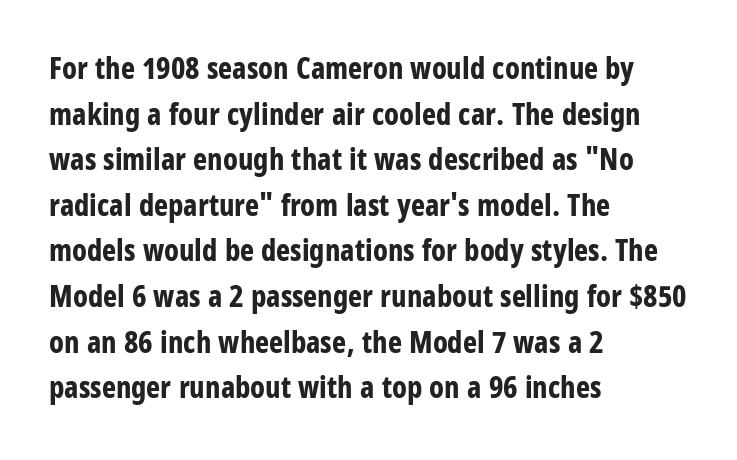
Q: Is the text bold? A: Yes.
Q: Is the text italic (slanted)? A: No, it is upright.
Q: Is the typeface a serif or a sans-serif typeface? A: Sans-serif.
Q: Is the text underlined? A: No.
Q: How is the paragraph aligned? A: Left-aligned.
Q: Is the spacing between letters normal or unusually wide? A: Normal.
Q: Is the spacing between lines tight, normal or loose? A: Normal.
Q: Width (condensed, normal, or wide)? A: Condensed.
Q: Stroke contrast? A: Low.
Q: x-height? A: Large.
Q: Monospaced? A: No.
